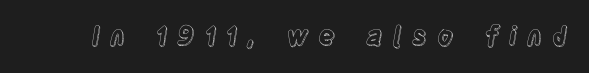
{"underline": "no", "letter_spacing": "wide", "letter_spacing_em": 0.39, "glyph_px": 25}
